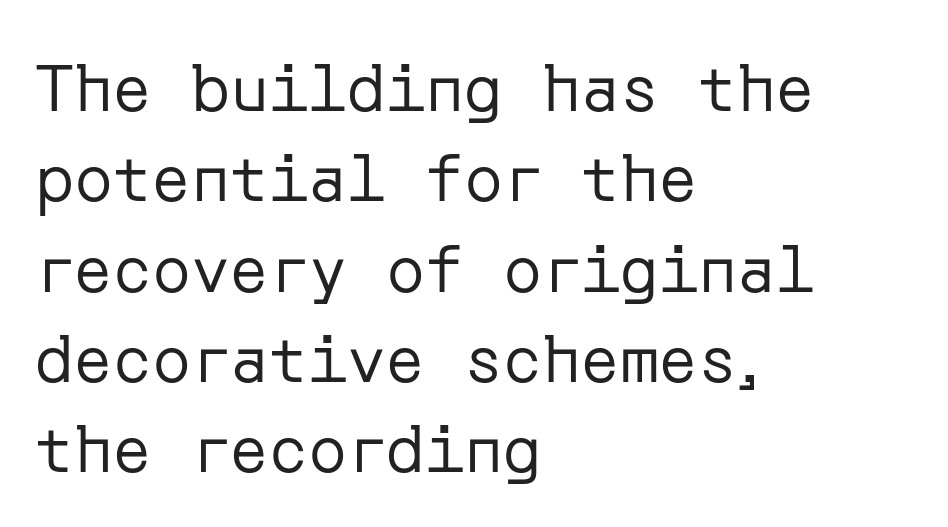
{"serif": "no", "italic": "no", "bold": "no", "weight": "regular", "width": "normal", "stroke_contrast": "low", "x_height": "medium", "underline": "no", "align": "left", "line_spacing": "normal", "line_spacing_ratio": 1.39, "letter_spacing": "normal", "letter_spacing_em": 0.0, "glyph_px": 65}
